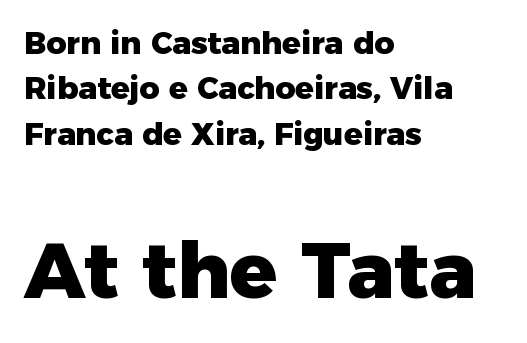
Q: Is the text bold? A: Yes.
Q: Is the text italic (slanted)? A: No, it is upright.
Q: Is the typeface a serif or a sans-serif typeface? A: Sans-serif.
Q: Is the text underlined? A: No.
Q: How is the paragraph aligned? A: Left-aligned.
Q: Is the spacing between letters normal or unusually wide? A: Normal.
Q: Is the spacing between lines tight, normal or loose? A: Normal.
Q: Which block of text is set in a larger size, the first (top) or the second (bottom)? A: The second (bottom) one.
Q: Width (condensed, normal, or wide)? A: Normal.
Q: Stroke contrast? A: Low.
Q: x-height? A: Medium.
Q: Monospaced? A: No.
